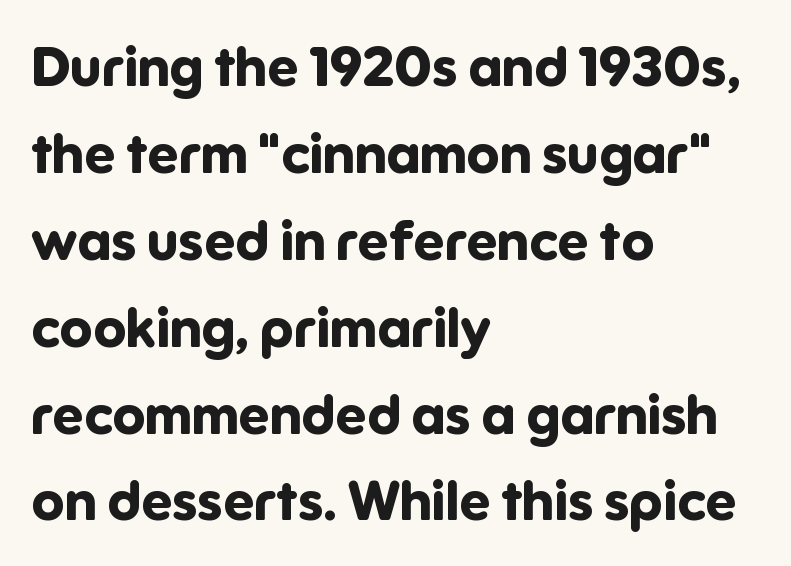
Q: Is the text bold? A: Yes.
Q: Is the text italic (slanted)? A: No, it is upright.
Q: Is the typeface a serif or a sans-serif typeface? A: Sans-serif.
Q: Is the text underlined? A: No.
Q: How is the paragraph aligned? A: Left-aligned.
Q: Is the spacing between letters normal or unusually wide? A: Normal.
Q: Is the spacing between lines tight, normal or loose? A: Normal.
Q: Width (condensed, normal, or wide)? A: Normal.
Q: Stroke contrast? A: Low.
Q: x-height? A: Medium.
Q: Monospaced? A: No.
